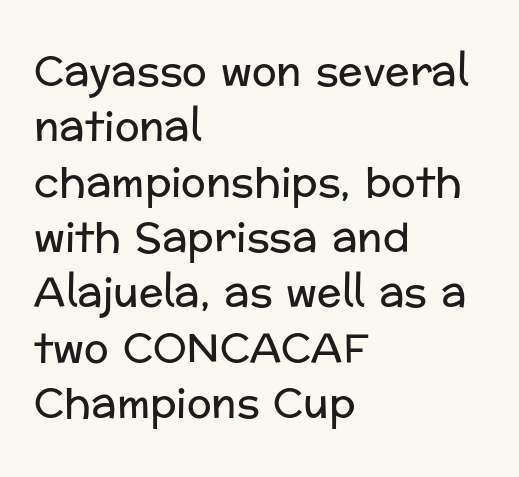
{"serif": "no", "italic": "no", "bold": "no", "weight": "regular", "width": "normal", "stroke_contrast": "low", "x_height": "medium", "monospaced": "no", "underline": "no", "align": "left", "line_spacing": "normal", "line_spacing_ratio": 1.35, "letter_spacing": "normal", "letter_spacing_em": 0.0, "glyph_px": 41}
